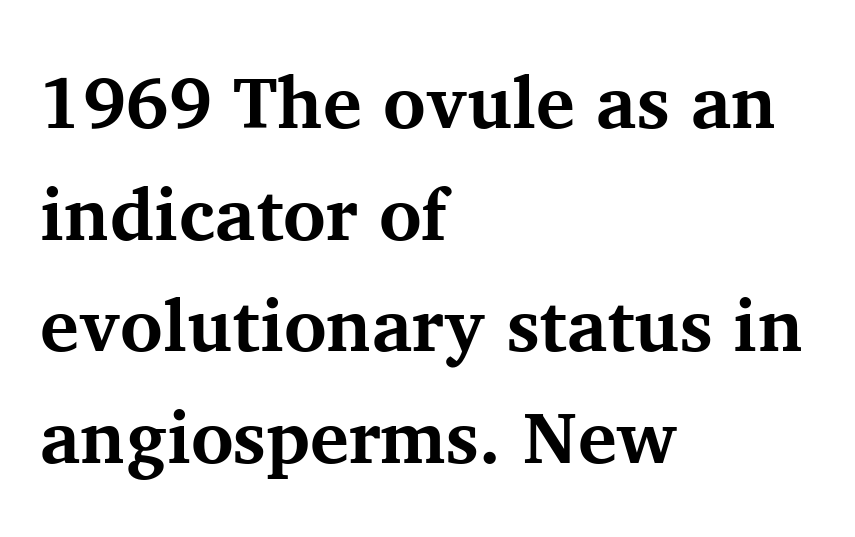
The image shows 73 px bold serif type, upright; set left-aligned, normal line spacing (1.53x), normal letter spacing, not underlined; medium stroke contrast and a medium x-height.
